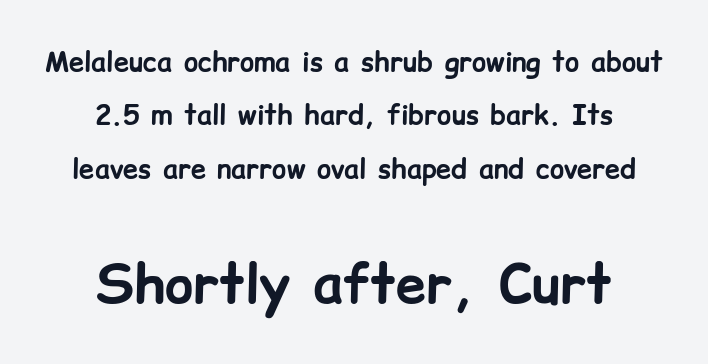
{"serif": "no", "italic": "no", "bold": "yes", "weight": "bold", "width": "normal", "stroke_contrast": "low", "x_height": "medium", "monospaced": "no", "underline": "no", "align": "center", "line_spacing": "loose", "line_spacing_ratio": 1.98, "letter_spacing": "normal", "letter_spacing_em": 0.0, "larger_block": "second", "size_ratio": 2.0, "glyph_px": 54}
